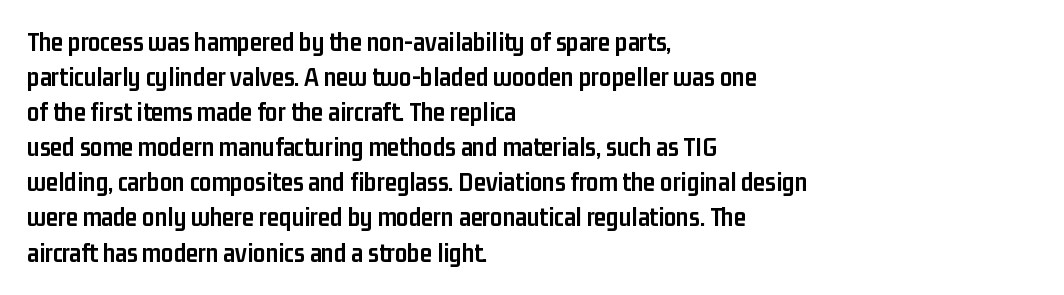
Is there much room between lines? A standard amount, neither cramped nor airy. Emphasis by weight is at full strength: bold. Each word holds together tightly as a unit, with standard inter-letter gaps. Rule under the text: the space is simply empty. Style check: upright. Does the copy run flush right? No — it runs flush left.
